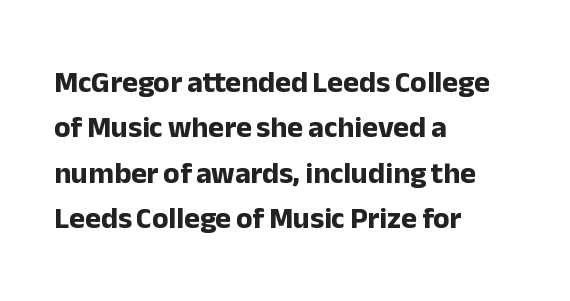
The image shows 30 px bold sans-serif type, upright; set left-aligned, normal line spacing (1.51x), normal letter spacing, not underlined; low stroke contrast and a medium x-height.
